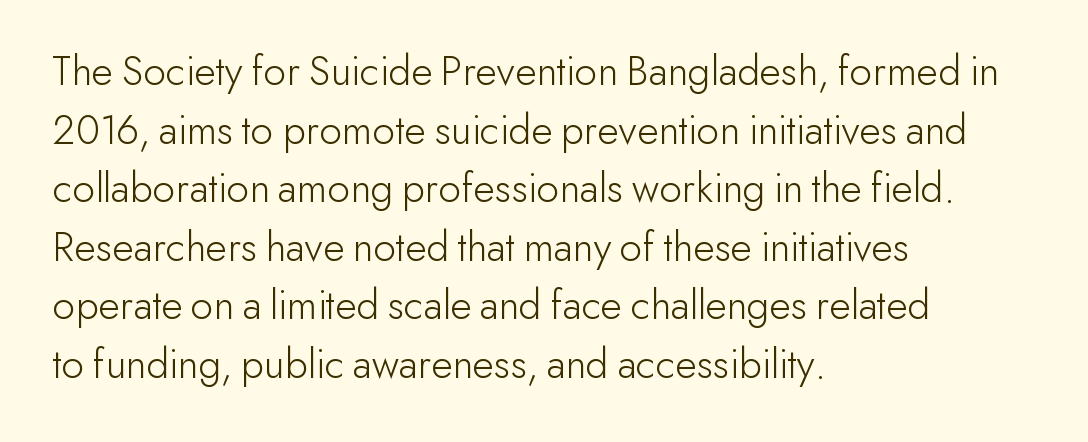
Q: Is the text bold? A: No.
Q: Is the text italic (slanted)? A: No, it is upright.
Q: Is the typeface a serif or a sans-serif typeface? A: Sans-serif.
Q: Is the text underlined? A: No.
Q: How is the paragraph aligned? A: Left-aligned.
Q: Is the spacing between letters normal or unusually wide? A: Normal.
Q: Is the spacing between lines tight, normal or loose? A: Normal.
Q: Width (condensed, normal, or wide)? A: Normal.
Q: Stroke contrast? A: Low.
Q: x-height? A: Small.
Q: Monospaced? A: No.
